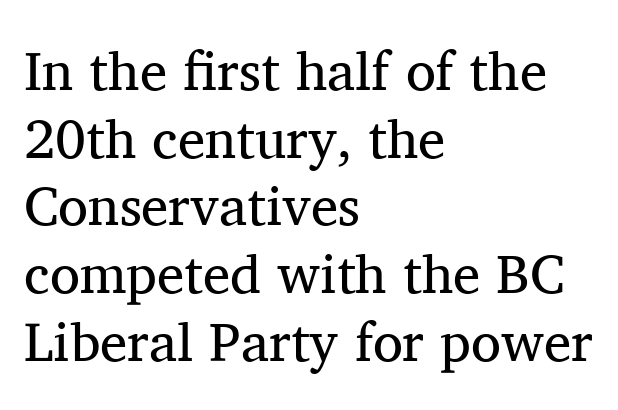
The image shows 55 px regular-weight serif type, upright; set left-aligned, line spacing 1.23x, normal letter spacing, not underlined; medium stroke contrast and a medium x-height.
